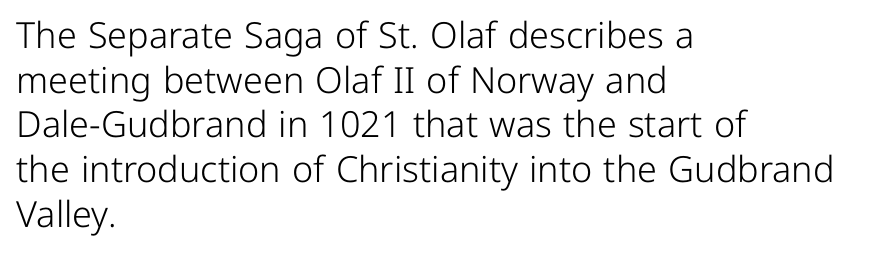
Q: Is the text bold? A: No.
Q: Is the text italic (slanted)? A: No, it is upright.
Q: Is the typeface a serif or a sans-serif typeface? A: Sans-serif.
Q: Is the text underlined? A: No.
Q: How is the paragraph aligned? A: Left-aligned.
Q: Is the spacing between letters normal or unusually wide? A: Normal.
Q: Width (condensed, normal, or wide)? A: Normal.
Q: Stroke contrast? A: Low.
Q: x-height? A: Medium.
Q: Monospaced? A: No.
